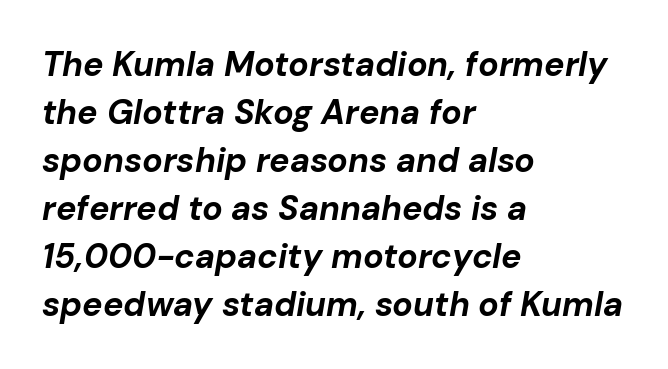
The image shows 34 px bold type, italic (leaning right); set left-aligned, normal line spacing (1.41x), normal letter spacing, not underlined; low stroke contrast and a medium x-height.
